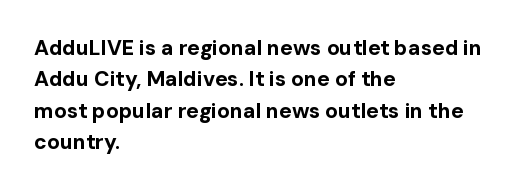
The passage shown is emphatically bold. The specimen reads as upright at a glance. Alignment: flush left. What stands out about the letter spacing? Nothing — it is the standard amount. The block of text has a typical density, with ordinary space between rows. The words here are not underlined.
